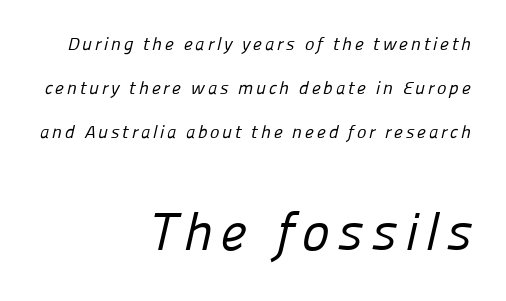
{"serif": "no", "bold": "no", "weight": "regular", "width": "normal", "stroke_contrast": "low", "x_height": "medium", "monospaced": "no", "underline": "no", "align": "right", "line_spacing": "loose", "line_spacing_ratio": 2.44, "larger_block": "second", "size_ratio": 2.94, "glyph_px": 53}
